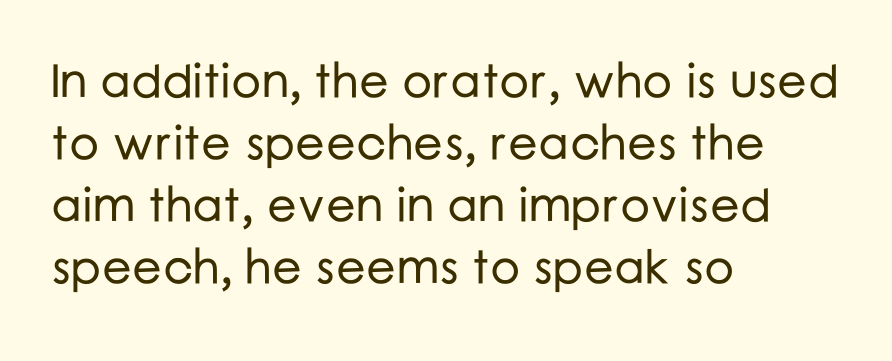
Q: Is the text italic (slanted)? A: No, it is upright.
Q: Is the typeface a serif or a sans-serif typeface? A: Sans-serif.
Q: Is the text underlined? A: No.
Q: How is the paragraph aligned? A: Left-aligned.
Q: Is the spacing between letters normal or unusually wide? A: Normal.
Q: Is the spacing between lines tight, normal or loose? A: Normal.
Q: Width (condensed, normal, or wide)? A: Normal.
Q: Stroke contrast? A: Low.
Q: x-height? A: Medium.
Q: Monospaced? A: No.
